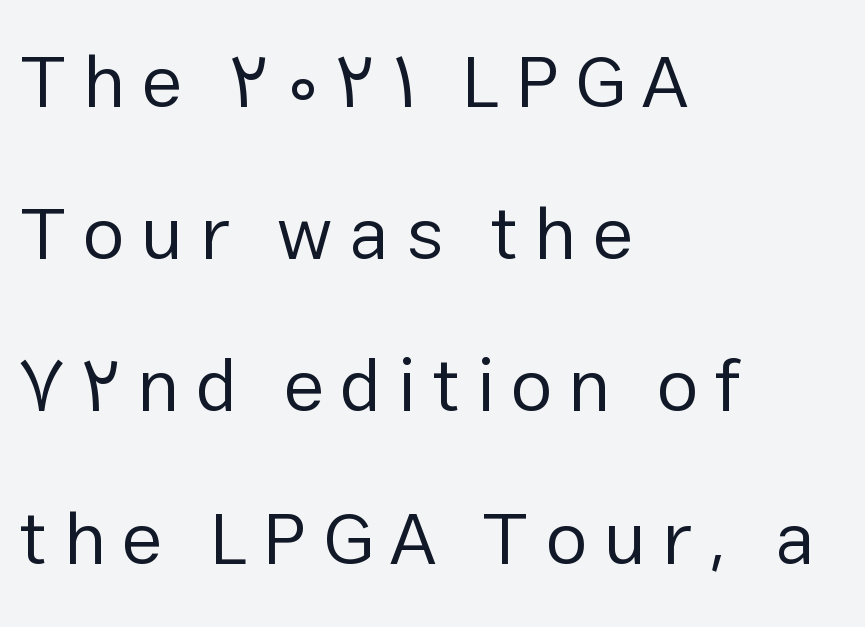
The image shows 75 px regular-weight sans-serif type, upright; set left-aligned, loose line spacing (2.03x), unusually wide letter spacing (+0.21 em), not underlined; low stroke contrast and a medium x-height.
